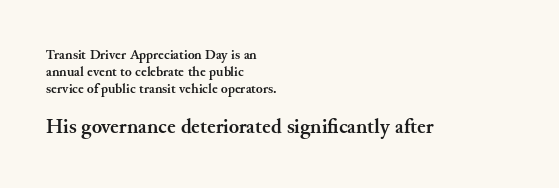
{"italic": "no", "bold": "yes", "underline": "no", "align": "left", "line_spacing_ratio": 1.21, "letter_spacing": "normal", "letter_spacing_em": 0.0, "larger_block": "second", "size_ratio": 1.5, "glyph_px": 21}
